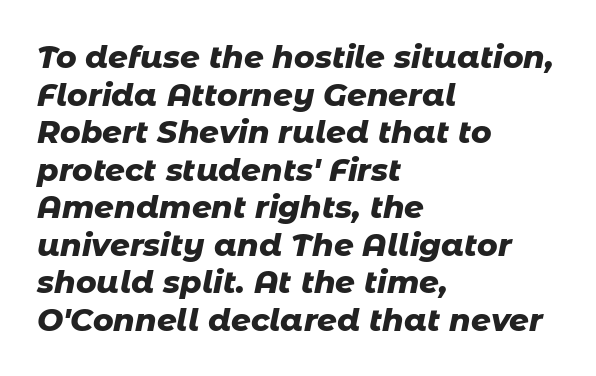
The image shows 31 px heavy type, italic (leaning right); set left-aligned, line spacing 1.21x, normal letter spacing, not underlined; low stroke contrast and a medium x-height.
